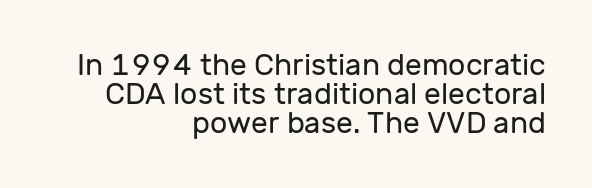
The image shows 30 px regular-weight sans-serif type, upright; set right-aligned, tight line spacing (0.97x), normal letter spacing, not underlined; low stroke contrast and a medium x-height.
